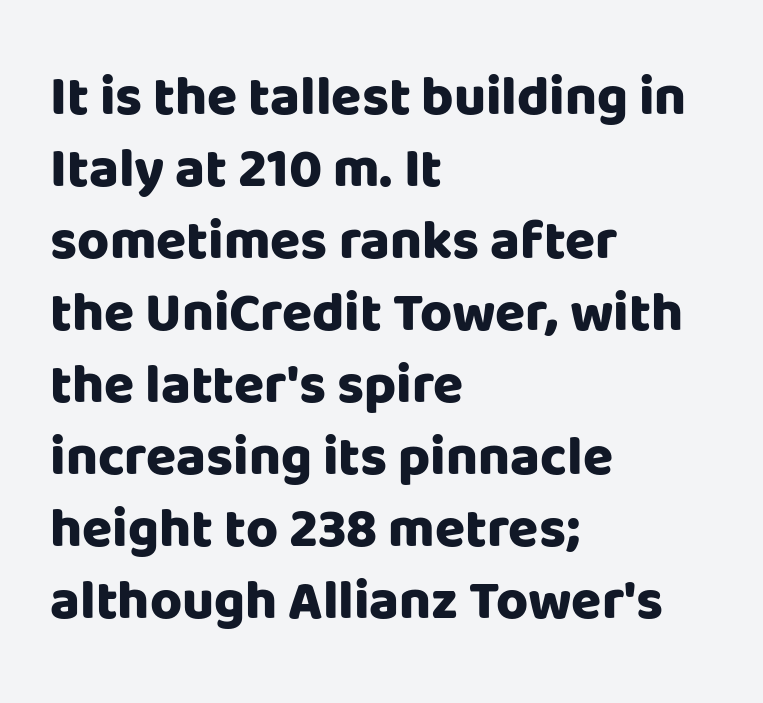
Q: Is the text bold? A: Yes.
Q: Is the text italic (slanted)? A: No, it is upright.
Q: Is the typeface a serif or a sans-serif typeface? A: Sans-serif.
Q: Is the text underlined? A: No.
Q: How is the paragraph aligned? A: Left-aligned.
Q: Is the spacing between letters normal or unusually wide? A: Normal.
Q: Is the spacing between lines tight, normal or loose? A: Normal.
Q: Width (condensed, normal, or wide)? A: Normal.
Q: Stroke contrast? A: Low.
Q: x-height? A: Large.
Q: Monospaced? A: No.
